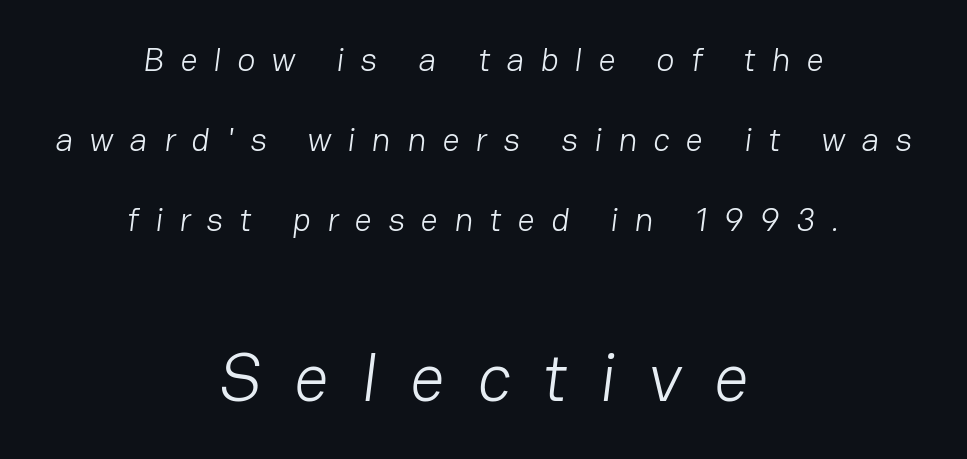
Q: Is the text bold? A: No.
Q: Is the typeface a serif or a sans-serif typeface? A: Sans-serif.
Q: Is the text underlined? A: No.
Q: How is the paragraph aligned? A: Centered.
Q: Is the spacing between letters normal or unusually wide? A: Unusually wide.
Q: Is the spacing between lines tight, normal or loose? A: Loose.
Q: Which block of text is set in a larger size, the first (top) or the second (bottom)? A: The second (bottom) one.
Q: Width (condensed, normal, or wide)? A: Normal.
Q: Stroke contrast? A: Low.
Q: x-height? A: Medium.
Q: Monospaced? A: No.
